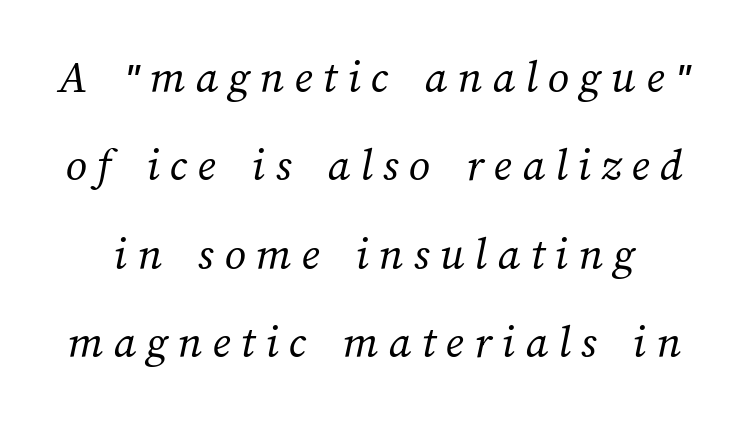
Only glyphs here, with clear space below each row. Heaviness? Minimal to ordinary, like unemphasized prose. Between one letter and the next there's a generous, obvious gap. The rendering uses natural spacing where letterforms have individual widths.
